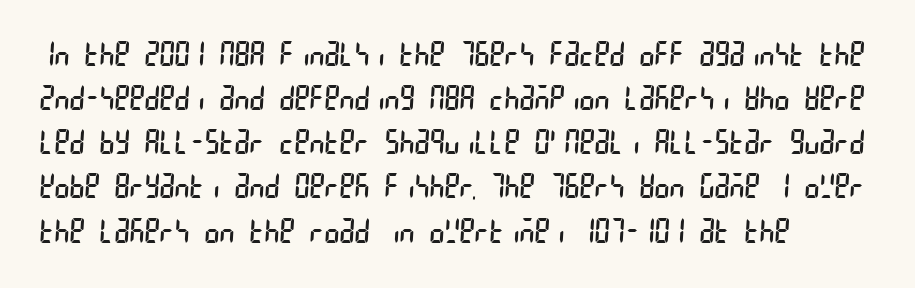
In CSS terms this would be text-align: left. This reads as an unemphasized weight, regular at the heaviest. The space between consecutive lines is moderate. Glyph-to-glyph distance matches everyday printed text. To sum up the face: it is a sans, with no serifs. Decoration check: the copy has no underline.
